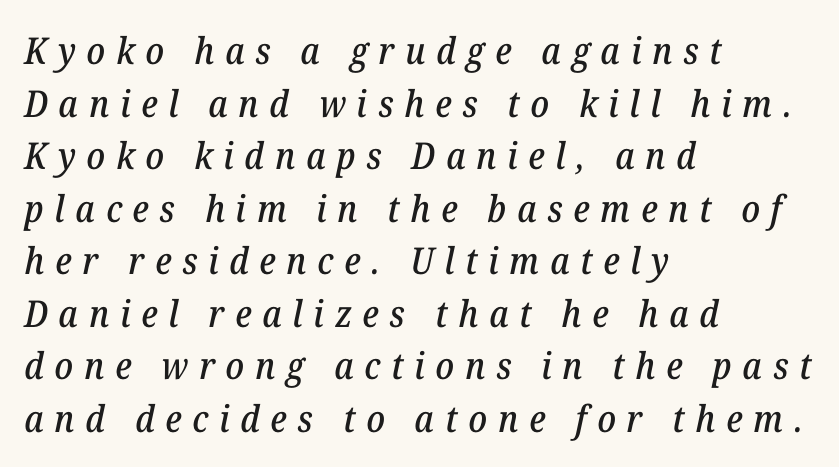
Q: Is the text italic (slanted)? A: Yes, it leans right by about 12 degrees.
Q: Is the typeface a serif or a sans-serif typeface? A: Serif.
Q: Is the text underlined? A: No.
Q: How is the paragraph aligned? A: Left-aligned.
Q: Is the spacing between letters normal or unusually wide? A: Unusually wide.
Q: Is the spacing between lines tight, normal or loose? A: Normal.
Q: Width (condensed, normal, or wide)? A: Normal.
Q: Stroke contrast? A: Low.
Q: x-height? A: Medium.
Q: Monospaced? A: No.
